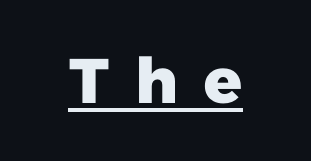
Q: Is the text bold? A: Yes.
Q: Is the typeface a serif or a sans-serif typeface? A: Sans-serif.
Q: Is the text underlined? A: Yes.
Q: Is the spacing between letters normal or unusually wide? A: Unusually wide.
Q: Width (condensed, normal, or wide)? A: Normal.
Q: Stroke contrast? A: Low.
Q: x-height? A: Medium.
Q: Monospaced? A: No.
